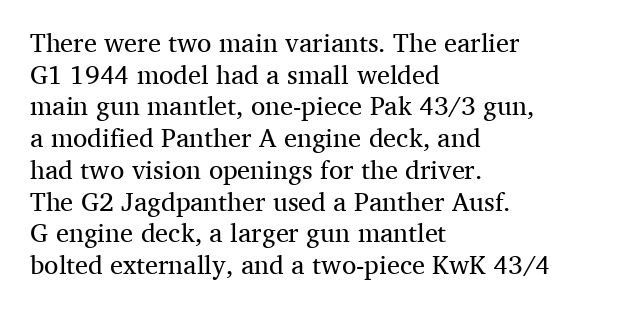
{"italic": "no", "bold": "no", "underline": "no", "align": "left", "line_spacing_ratio": 1.22, "letter_spacing": "normal", "letter_spacing_em": 0.0, "glyph_px": 26}
